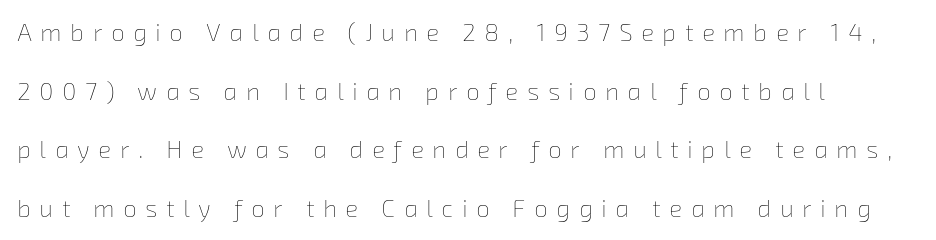
Weight class: somewhere from thin through regular. The foot of each line stays bare and open. Glyph-to-glyph distance is far greater than everyday printed text. The passage is arranged the way most books set body copy — flush left. Leading: increased.
